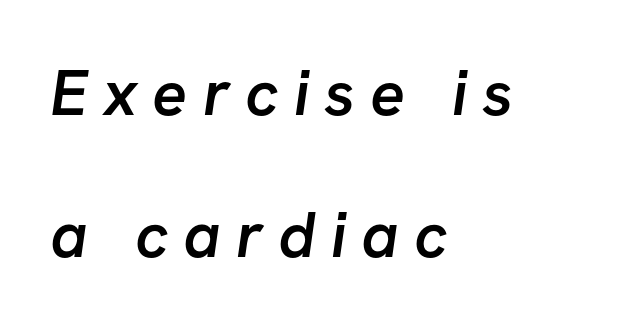
Q: Is the text bold? A: Semi-bold.
Q: Is the typeface a serif or a sans-serif typeface? A: Sans-serif.
Q: Is the text underlined? A: No.
Q: How is the paragraph aligned? A: Left-aligned.
Q: Is the spacing between letters normal or unusually wide? A: Unusually wide.
Q: Is the spacing between lines tight, normal or loose? A: Loose.
Q: Width (condensed, normal, or wide)? A: Normal.
Q: Stroke contrast? A: Low.
Q: x-height? A: Medium.
Q: Monospaced? A: No.
